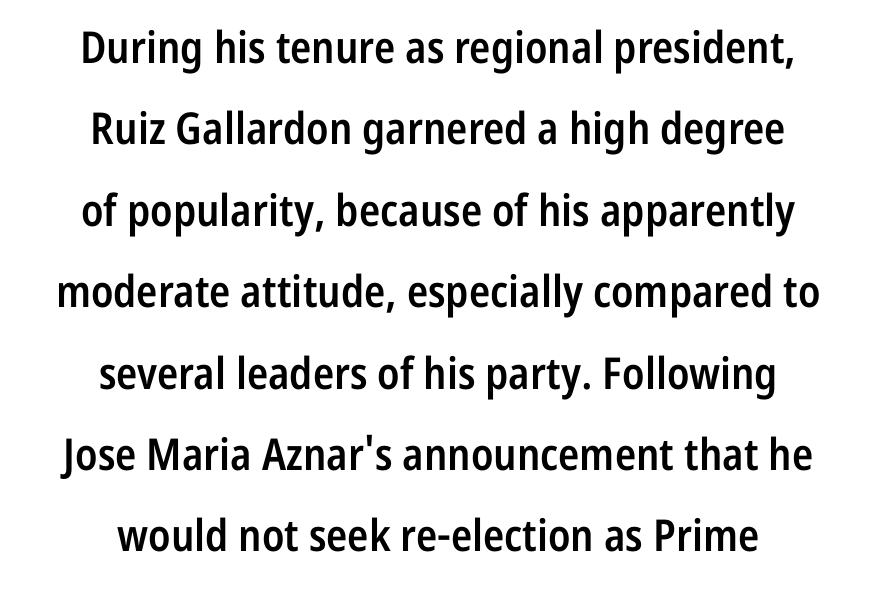
{"serif": "no", "italic": "no", "bold": "semi", "weight": "semibold", "width": "condensed", "stroke_contrast": "low", "x_height": "medium", "monospaced": "no", "underline": "no", "align": "center", "line_spacing_ratio": 1.85, "letter_spacing": "normal", "letter_spacing_em": 0.0, "glyph_px": 44}
